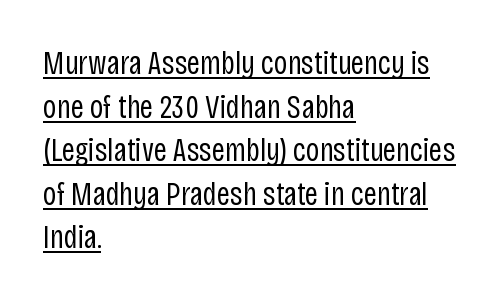
The image shows 33 px regular-weight, condensed sans-serif type, upright; set left-aligned, normal line spacing (1.32x), normal letter spacing, underlined; low stroke contrast and a large x-height.
